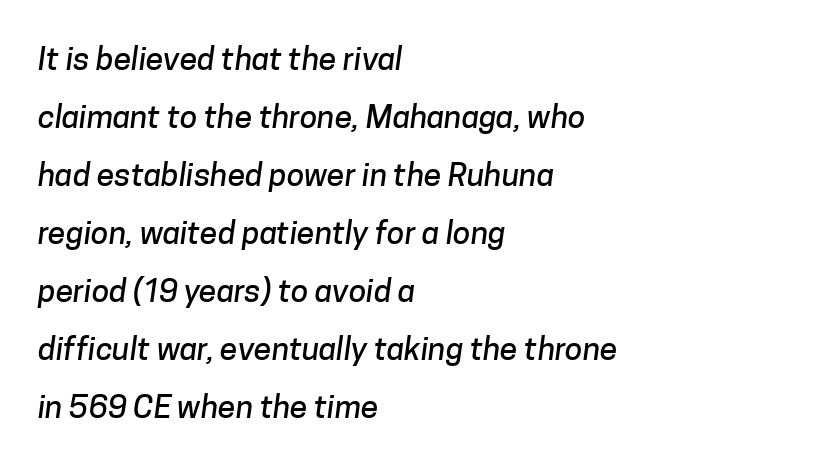
The image shows 32 px sans-serif type; set left-aligned, line spacing 1.81x, normal letter spacing, not underlined; low stroke contrast and a medium x-height.
